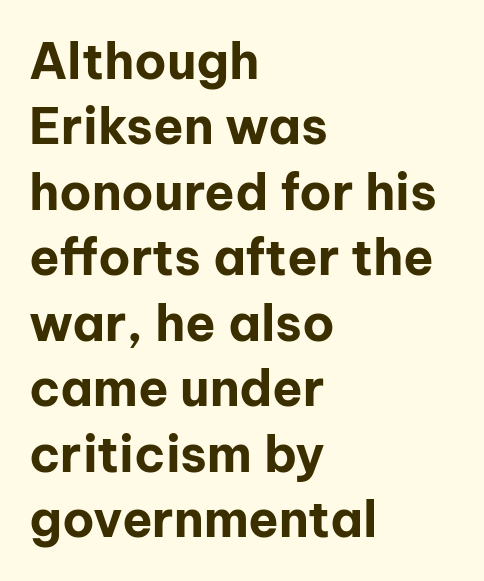
The image shows 50 px bold sans-serif type, upright; set left-aligned, normal line spacing (1.31x), normal letter spacing, not underlined; low stroke contrast and a medium x-height.
